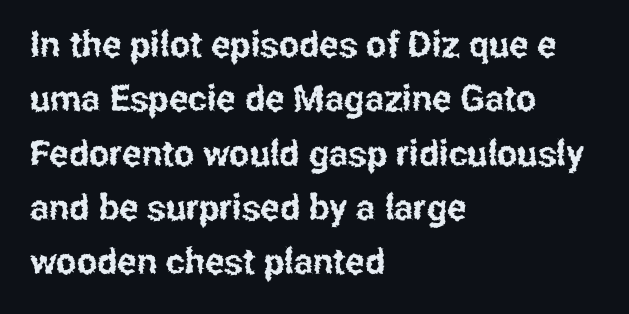
The image shows 36 px condensed sans-serif type, upright; set left-aligned, normal line spacing (1.51x), normal letter spacing, not underlined; low stroke contrast and a medium x-height.
